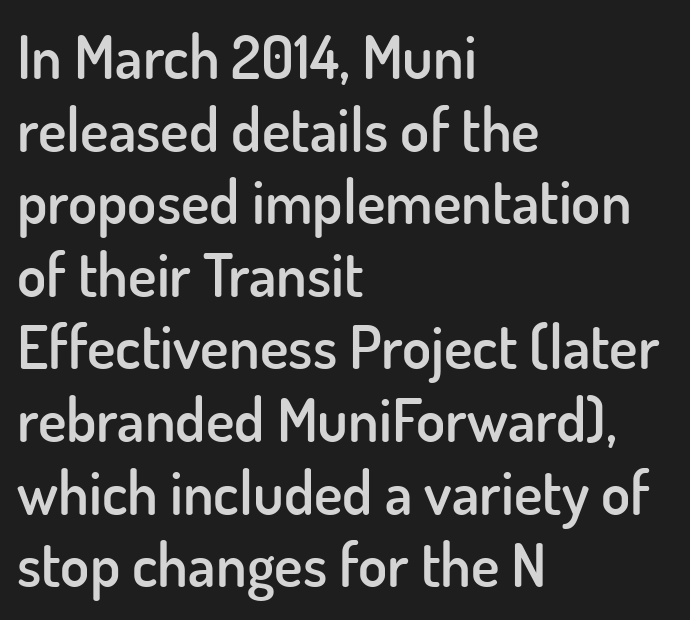
Every character sits straight up, as roman type does. Leftover space on each line is placed entirely after the last word. The tracking reads as untouched default to a designer's eye. Look at the bottom of the vertical strokes: they stop flat, with no serifs. The strip under each line holds only bare page.
